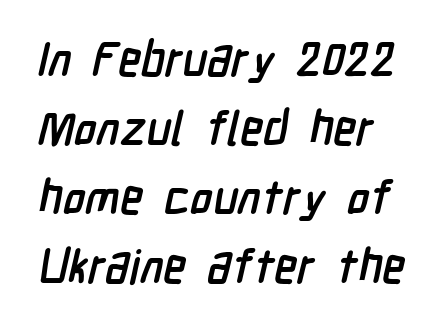
A typesetter would call this proportional, since set widths differ per character. Descenders are the only things crossing below the line. A typesetter would label this face a sans. These lines sit exactly where default settings would place them. The letters sit at their default tracking, neither squeezed nor spread.
